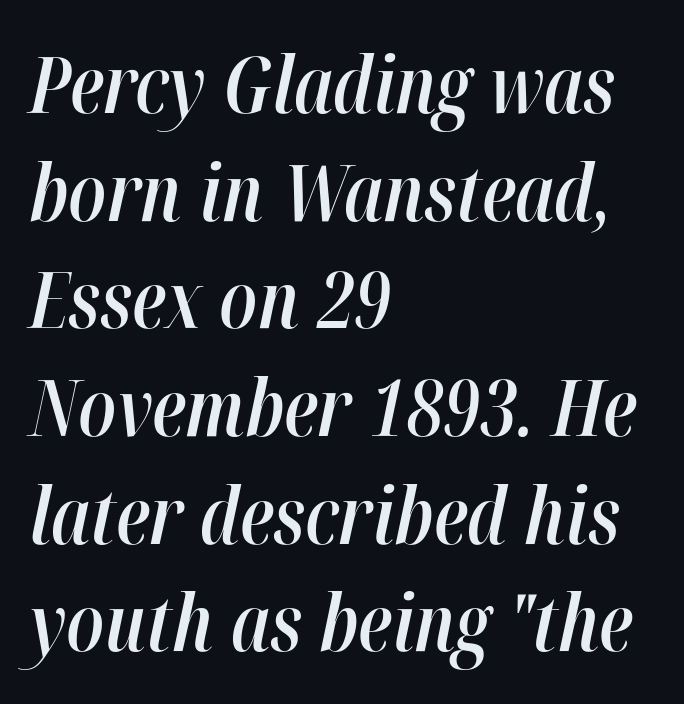
{"italic": "yes", "lean": "right", "slant_degrees": 12, "bold": "semi", "weight": "semibold", "width": "condensed", "stroke_contrast": "high", "x_height": "medium", "monospaced": "no", "underline": "no", "align": "left", "line_spacing": "normal", "line_spacing_ratio": 1.38, "letter_spacing": "normal", "letter_spacing_em": 0.0, "glyph_px": 78}
